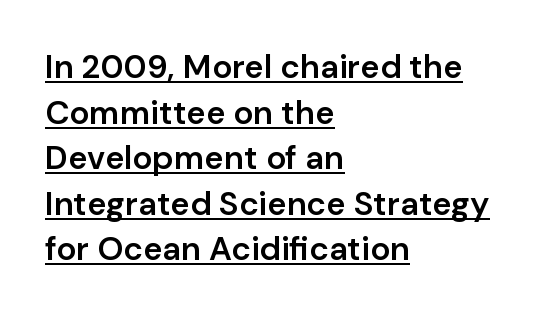
Q: Is the text bold? A: Semi-bold.
Q: Is the text italic (slanted)? A: No, it is upright.
Q: Is the typeface a serif or a sans-serif typeface? A: Sans-serif.
Q: Is the text underlined? A: Yes.
Q: How is the paragraph aligned? A: Left-aligned.
Q: Is the spacing between letters normal or unusually wide? A: Normal.
Q: Is the spacing between lines tight, normal or loose? A: Normal.
Q: Width (condensed, normal, or wide)? A: Normal.
Q: Stroke contrast? A: Low.
Q: x-height? A: Medium.
Q: Monospaced? A: No.
